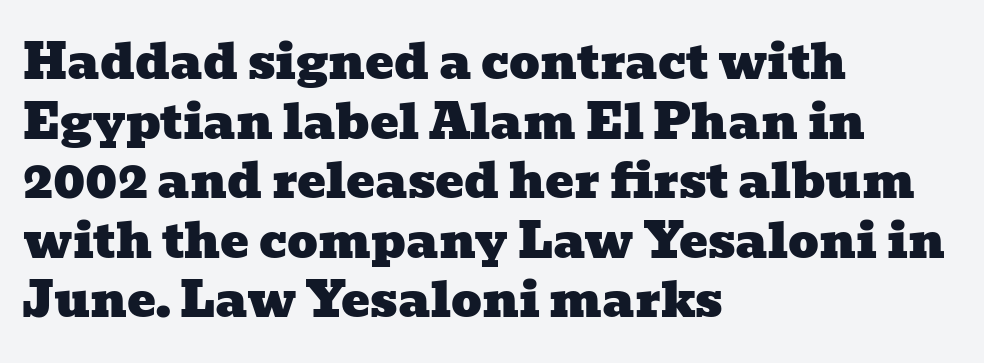
Q: Is the typeface a serif or a sans-serif typeface? A: Serif.
Q: Is the text underlined? A: No.
Q: How is the paragraph aligned? A: Left-aligned.
Q: Is the spacing between letters normal or unusually wide? A: Normal.
Q: Width (condensed, normal, or wide)? A: Wide.
Q: Stroke contrast? A: Low.
Q: x-height? A: Medium.
Q: Monospaced? A: No.
